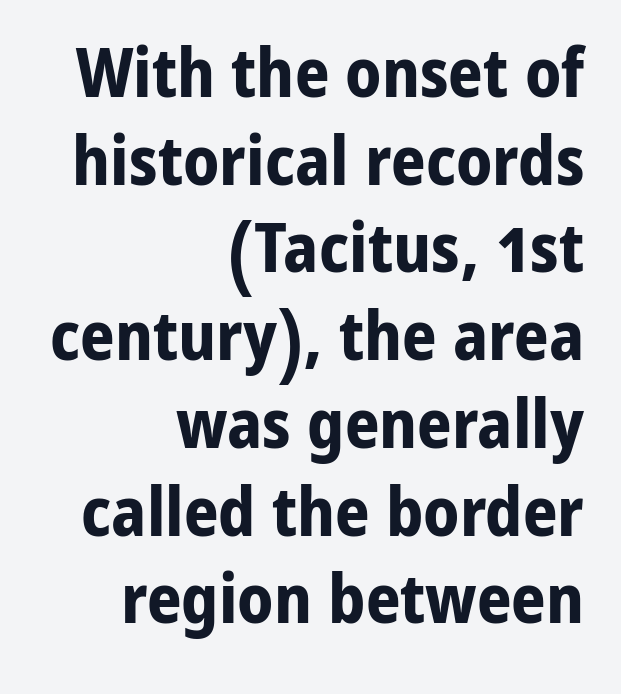
Q: Is the text bold? A: Yes.
Q: Is the text italic (slanted)? A: No, it is upright.
Q: Is the typeface a serif or a sans-serif typeface? A: Sans-serif.
Q: Is the text underlined? A: No.
Q: How is the paragraph aligned? A: Right-aligned.
Q: Is the spacing between letters normal or unusually wide? A: Normal.
Q: Is the spacing between lines tight, normal or loose? A: Normal.
Q: Width (condensed, normal, or wide)? A: Normal.
Q: Stroke contrast? A: Low.
Q: x-height? A: Medium.
Q: Monospaced? A: No.
